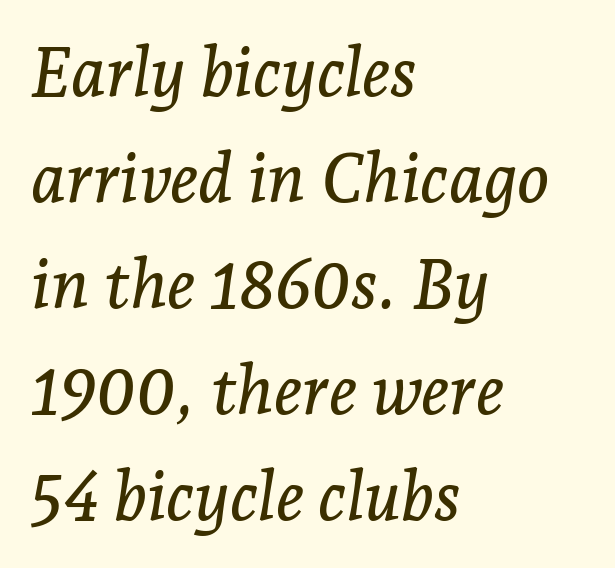
Normally led — the rows are evenly, conventionally spaced. Serifs: yes, visible at the terminals of the letterforms. Descender tails drop into unmarked territory. These lines stack with their left ends in a neat column. The line texture is even and compact thanks to regular tracking. Note the varied advance widths — an 'i' is clearly narrower than an 'm'.
